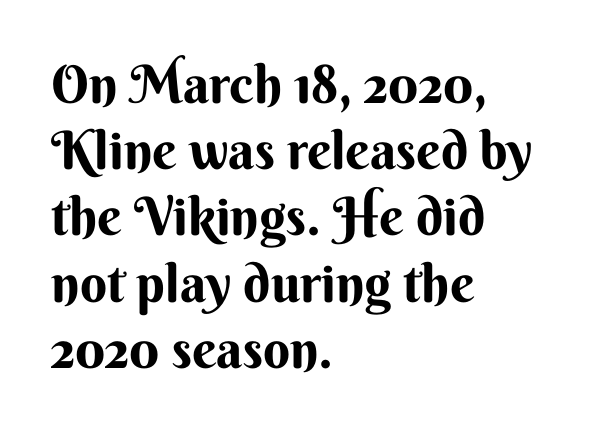
Descender tails drop into unmarked territory. Ascenders rise straight up at ninety degrees. The face used here is rendered with its standard letterfit. Nothing sits at the stroke ends, so this counts as sans-serif. This sample is left-justified, so line endings fall wherever the words run out. Weight: bold.
